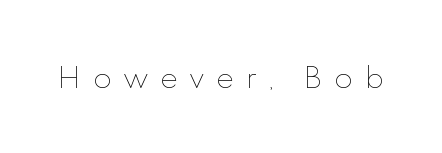
Ascenders rise straight up at ninety degrees. Vertical stems look standard width or narrower in stroke. Plain, unruled lines of type. In terms of letterspacing, this is a distinctly airy, spread setting.
